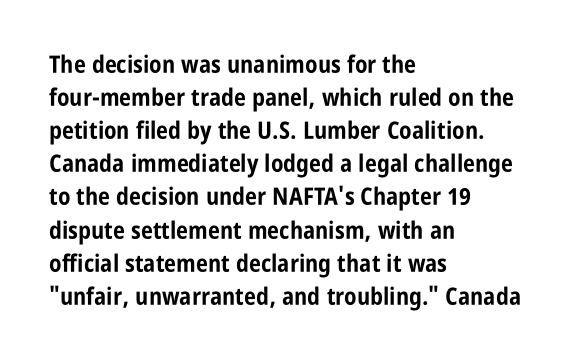
The image shows 24 px bold type, upright; set left-aligned, normal line spacing (1.38x), normal letter spacing, not underlined.
